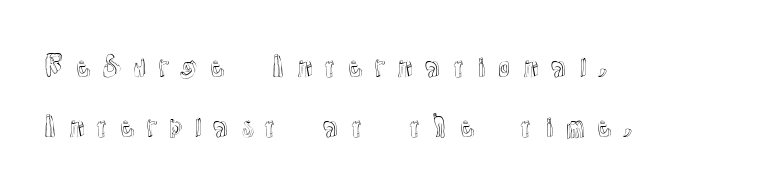
{"italic": "no", "underline": "no", "align": "left", "line_spacing": "loose", "line_spacing_ratio": 2.21, "letter_spacing": "wide", "letter_spacing_em": 0.32, "glyph_px": 27}
